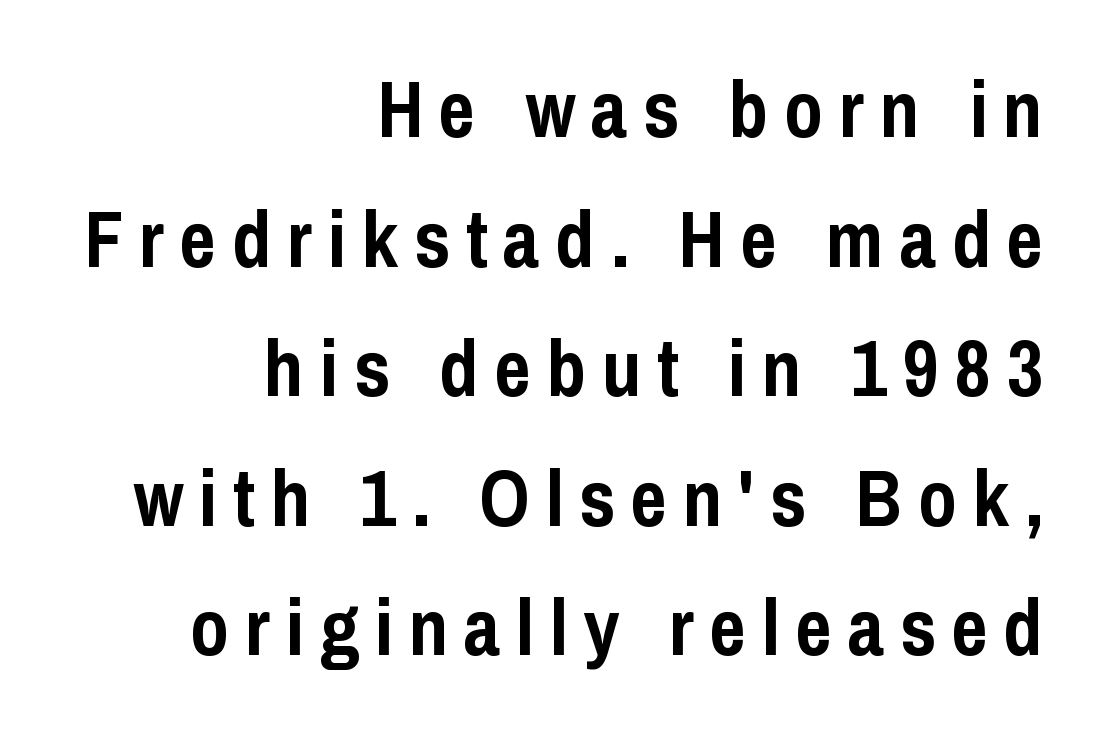
Q: Is the text bold? A: Yes.
Q: Is the text italic (slanted)? A: No, it is upright.
Q: Is the typeface a serif or a sans-serif typeface? A: Sans-serif.
Q: Is the text underlined? A: No.
Q: How is the paragraph aligned? A: Right-aligned.
Q: Is the spacing between letters normal or unusually wide? A: Unusually wide.
Q: Is the spacing between lines tight, normal or loose? A: Normal.
Q: Width (condensed, normal, or wide)? A: Condensed.
Q: Stroke contrast? A: Low.
Q: x-height? A: Medium.
Q: Monospaced? A: No.
